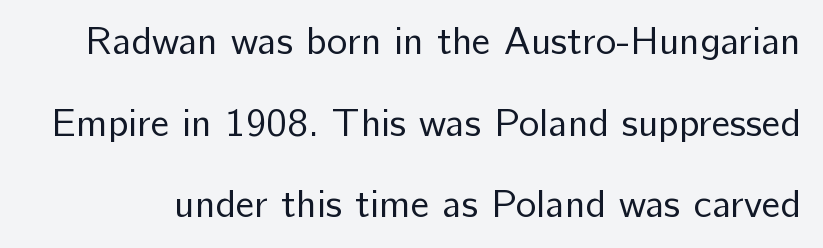
The zone under the glyphs is completely vacant. Every character sits straight up, as roman type does. The letterforms sit at book weight or below. The passage shown is typed in a proportional face where columns would drift. Here the glyphs are tracked normally, forming tight word shapes. Baseline-to-baseline distance is far greater than the letter height.
